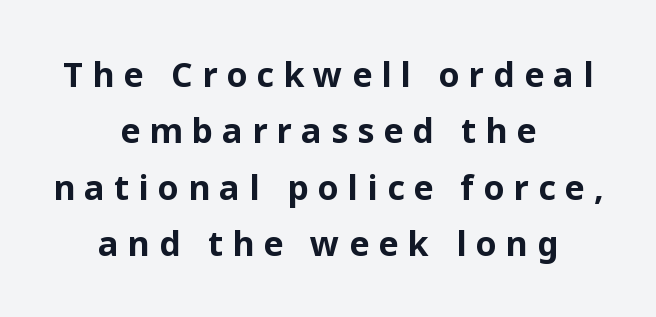
The image shows 34 px bold sans-serif type, upright; set centered, normal line spacing (1.66x), unusually wide letter spacing (+0.27 em), not underlined; low stroke contrast and a medium x-height.
